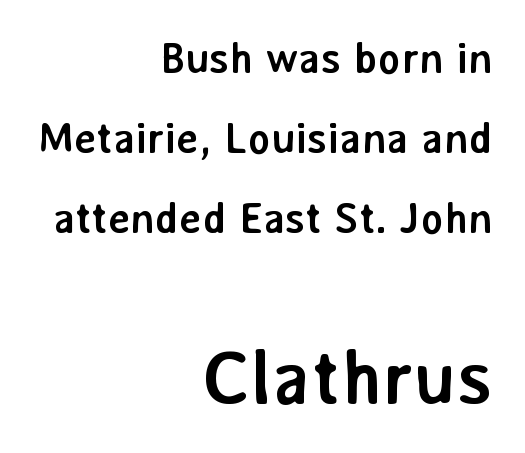
The image shows 76 px semibold sans-serif type, upright; set right-aligned, line spacing 1.86x, normal letter spacing, not underlined; the second (bottom) block is 1.77x larger; low stroke contrast and a medium x-height.
